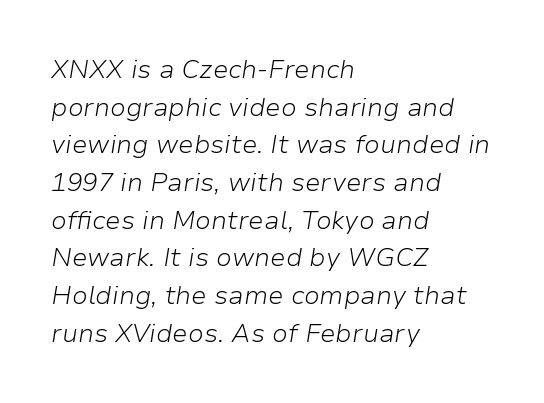
Q: Is the text bold? A: No.
Q: Is the text italic (slanted)? A: Yes, it leans right by about 9 degrees.
Q: Is the text underlined? A: No.
Q: How is the paragraph aligned? A: Left-aligned.
Q: Is the spacing between letters normal or unusually wide? A: Normal.
Q: Is the spacing between lines tight, normal or loose? A: Normal.
